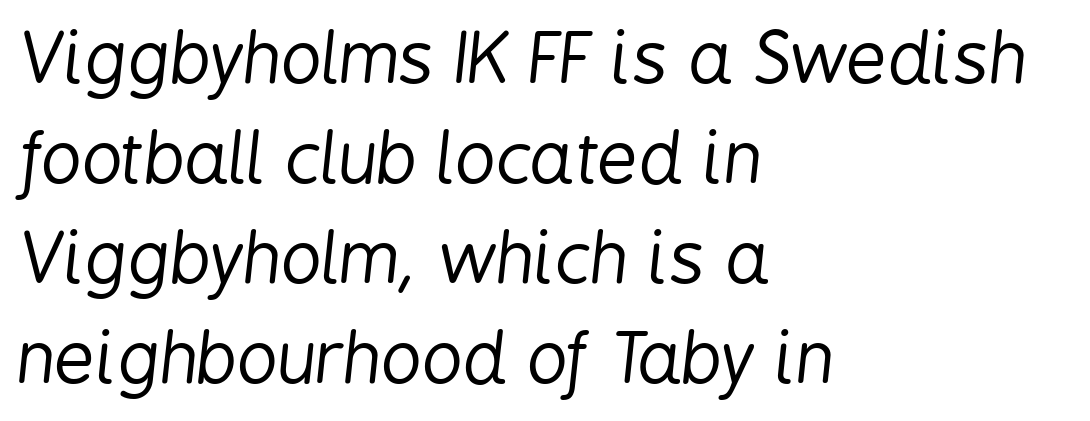
Q: Is the text bold? A: No.
Q: Is the text italic (slanted)? A: Yes, it leans right by about 6 degrees.
Q: Is the text underlined? A: No.
Q: How is the paragraph aligned? A: Left-aligned.
Q: Is the spacing between letters normal or unusually wide? A: Normal.
Q: Is the spacing between lines tight, normal or loose? A: Normal.
Q: Width (condensed, normal, or wide)? A: Condensed.
Q: Stroke contrast? A: Low.
Q: x-height? A: Medium.
Q: Monospaced? A: No.
